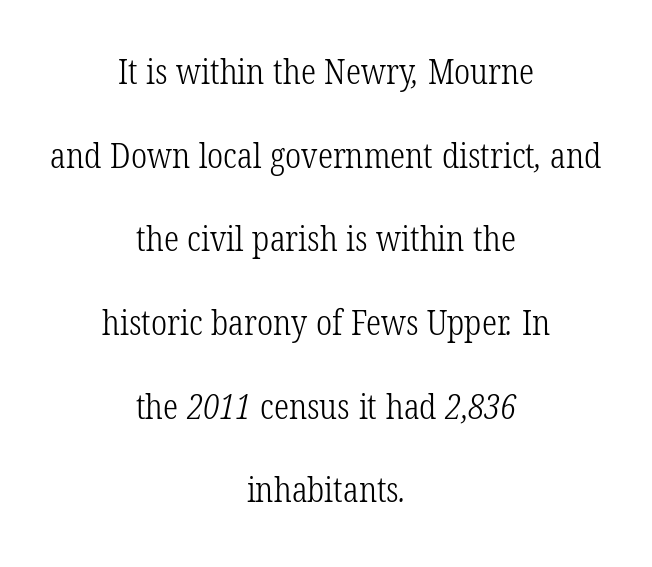
The designer dialed line spacing up above the default. The designer went with a serif here, giving each stem small feet. Caption: standard tracking, unaltered. Visually the block forms a symmetrical silhouette, jagged on both flanks.
